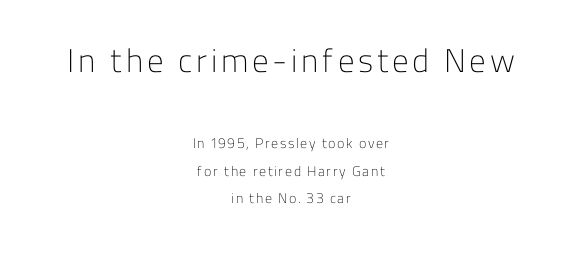
{"serif": "no", "italic": "no", "bold": "no", "weight": "light", "width": "normal", "stroke_contrast": "low", "x_height": "medium", "monospaced": "no", "underline": "no", "align": "center", "line_spacing": "loose", "line_spacing_ratio": 1.94, "larger_block": "first", "size_ratio": 2.36, "glyph_px": 33}
